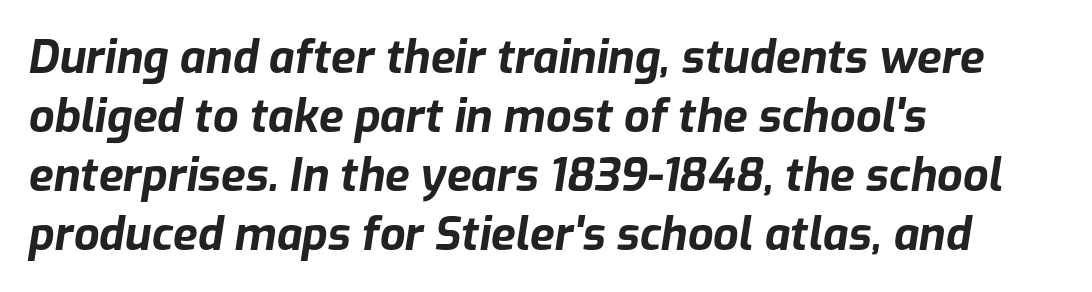
This sample has the flowing, uneven cadence of proportional lettering. Standard letterfit; no display-style spreading of the glyphs. If you drew a line through each stem, it would be angled. Leading matches the norm, producing a regular column.
